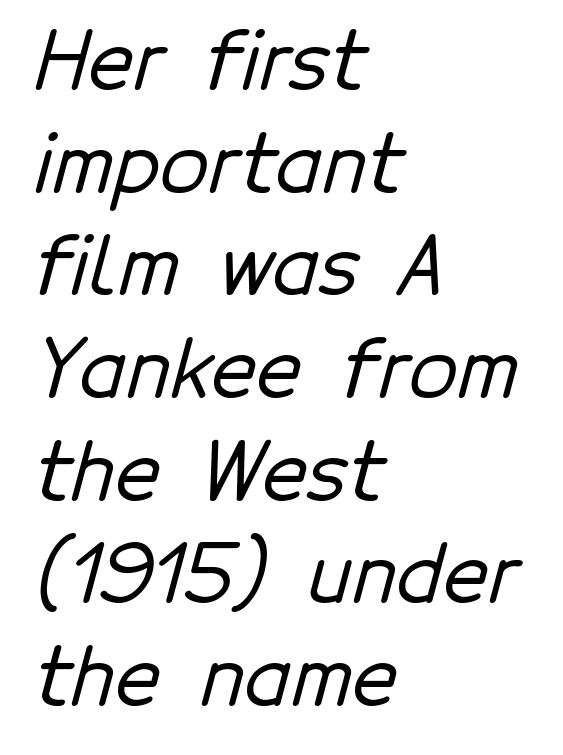
{"serif": "no", "width": "normal", "stroke_contrast": "low", "x_height": "medium", "monospaced": "no", "underline": "no", "align": "left", "line_spacing": "normal", "line_spacing_ratio": 1.3, "letter_spacing": "normal", "letter_spacing_em": 0.0, "glyph_px": 79}
